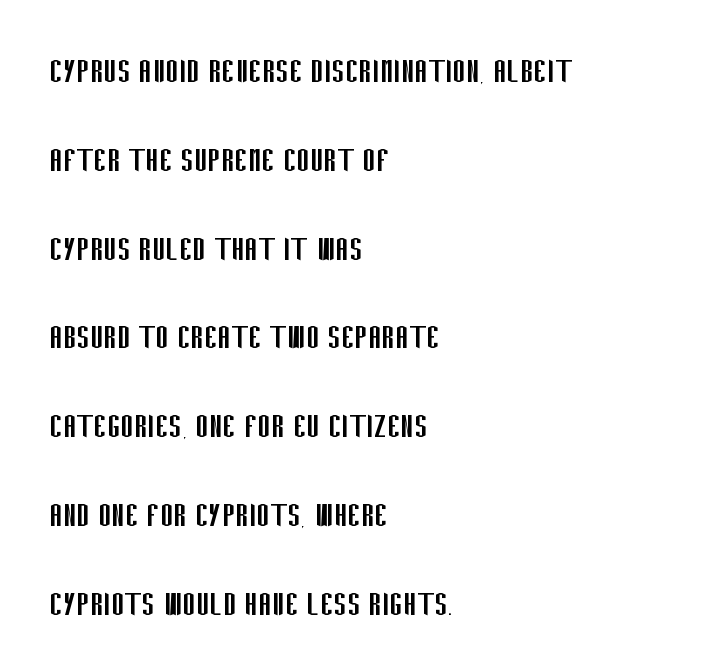
The vertical gap from one line to the next is large. Spacing between characters is what you'd get straight out of the box. Decoration check: the copy has no underline. The letters stand upright; this is a roman face. You can tell from the bare stems that sans-serif type was used.
